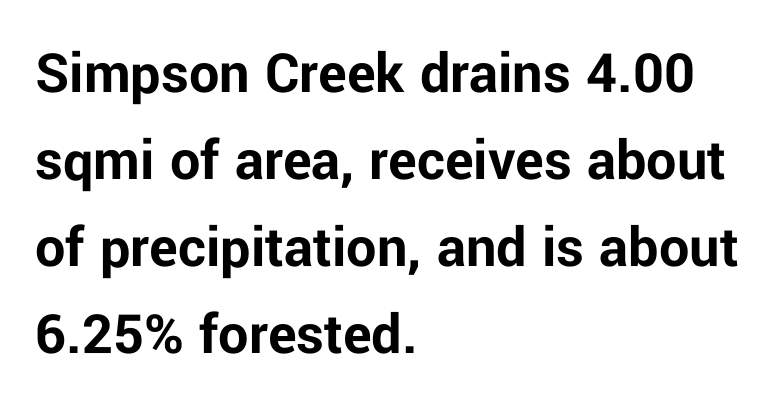
The image shows 60 px bold sans-serif type, upright; set left-aligned, normal line spacing (1.45x), normal letter spacing, not underlined; low stroke contrast and a medium x-height.
